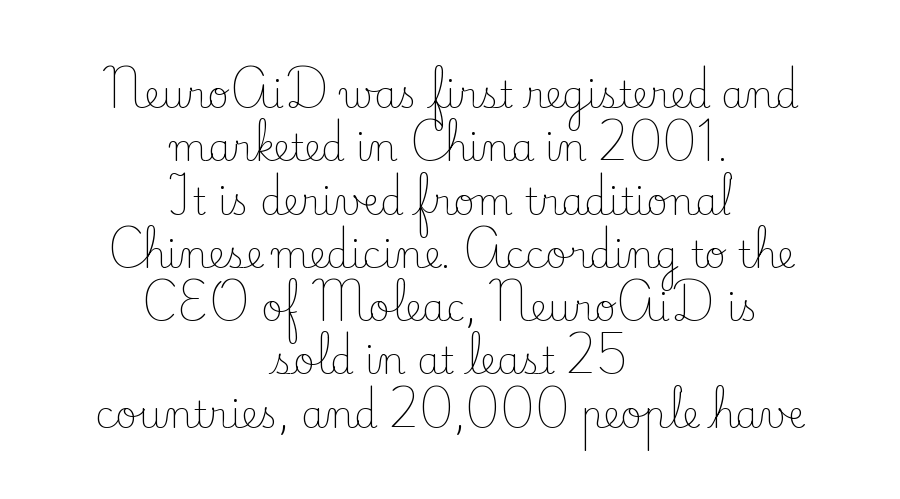
The image shows 37 px light serif type, upright; set centered, normal line spacing (1.44x), normal letter spacing, not underlined; low stroke contrast and a small x-height.
